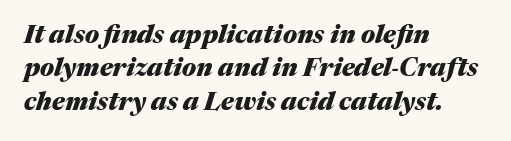
{"italic": "yes", "lean": "right", "slant_degrees": 17, "bold": "yes", "underline": "no", "align": "left", "line_spacing": "normal", "line_spacing_ratio": 1.34, "letter_spacing": "normal", "letter_spacing_em": 0.0, "glyph_px": 25}
